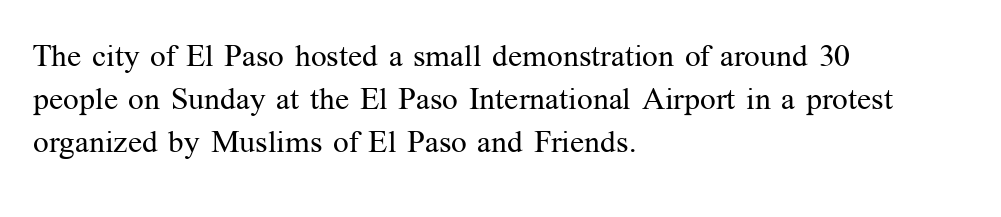
The image shows 31 px regular-weight serif type, upright; set left-aligned, normal line spacing (1.38x), normal letter spacing, not underlined; medium stroke contrast and a medium x-height.
